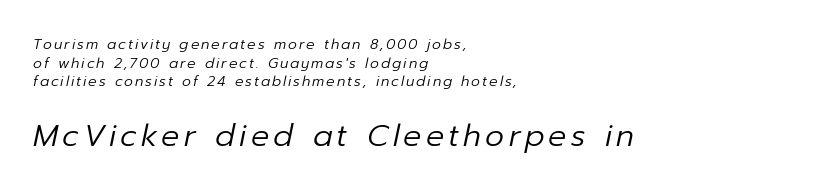
Q: Is the text bold? A: No.
Q: Is the text italic (slanted)? A: Yes, it leans right by about 12 degrees.
Q: Is the text underlined? A: No.
Q: How is the paragraph aligned? A: Left-aligned.
Q: Is the spacing between lines tight, normal or loose? A: Normal.
Q: Which block of text is set in a larger size, the first (top) or the second (bottom)? A: The second (bottom) one.
Q: Width (condensed, normal, or wide)? A: Normal.
Q: Stroke contrast? A: Low.
Q: x-height? A: Medium.
Q: Monospaced? A: No.
